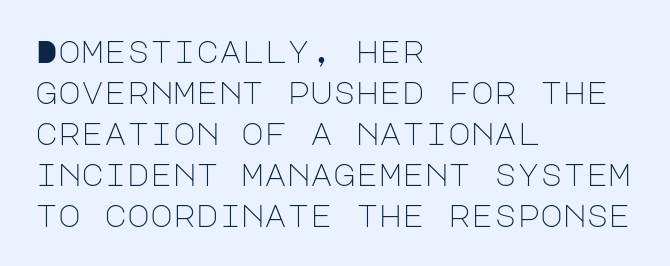
{"serif": "no", "italic": "no", "bold": "no", "weight": "light", "width": "normal", "stroke_contrast": "low", "x_height": "large", "underline": "no", "align": "left", "line_spacing": "normal", "line_spacing_ratio": 1.32, "letter_spacing": "normal", "letter_spacing_em": 0.0, "glyph_px": 31}
